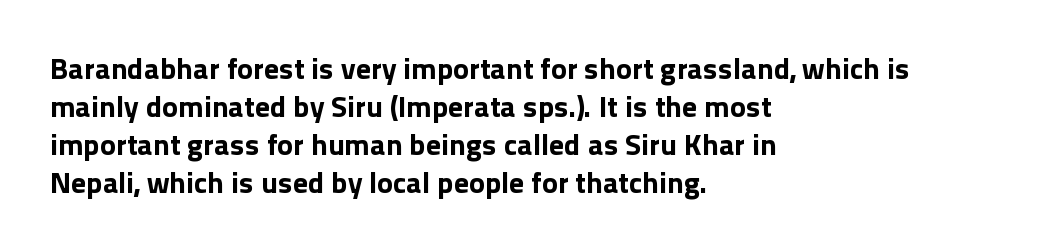
{"serif": "no", "italic": "no", "bold": "yes", "weight": "bold", "width": "normal", "x_height": "medium", "monospaced": "no", "underline": "no", "align": "left", "line_spacing": "normal", "line_spacing_ratio": 1.27, "letter_spacing": "normal", "letter_spacing_em": 0.0, "glyph_px": 30}
